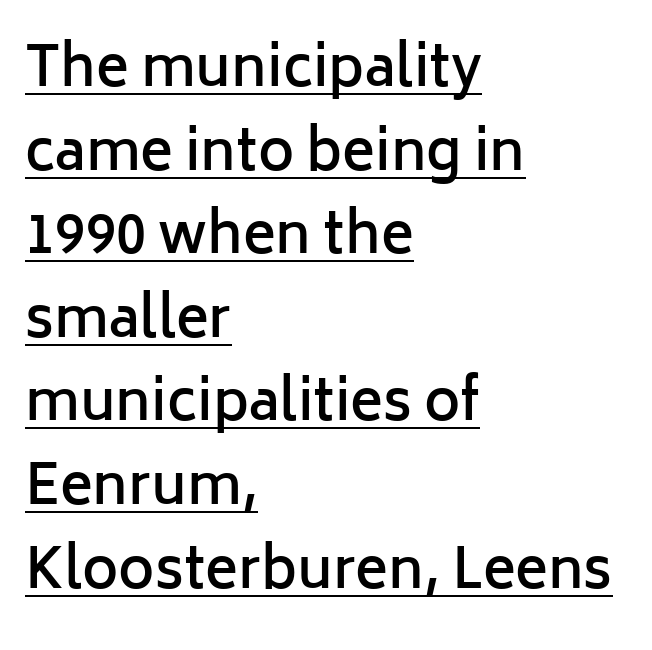
The image shows 55 px semibold sans-serif type, upright; set left-aligned, normal line spacing (1.52x), normal letter spacing, underlined; low stroke contrast and a medium x-height.
